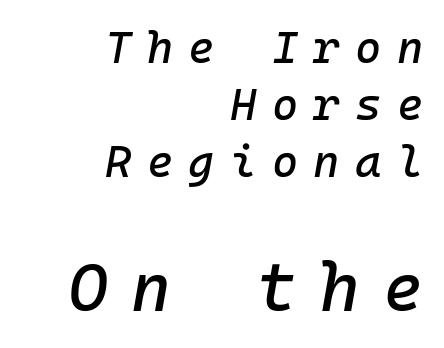
The rendering enlarges the type as you move from the upper chunk to the lower. This rendering widens character spacing well past its baseline value. In CSS terms this would be text-align: right. This sample has the even, mechanical cadence of fixed-width lettering. This sample keeps an unexceptional amount of space between lines.
